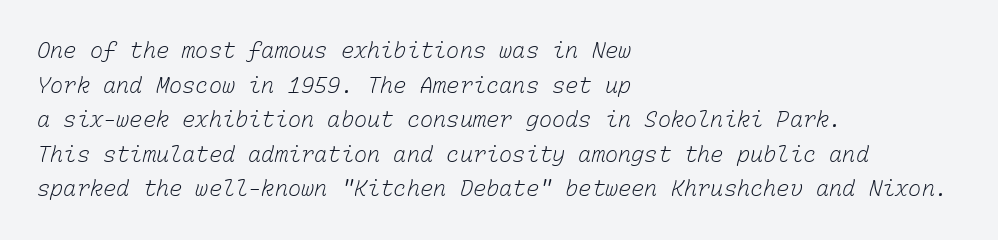
The image shows 22 px text type; set left-aligned, normal line spacing (1.57x), normal letter spacing, not underlined.
